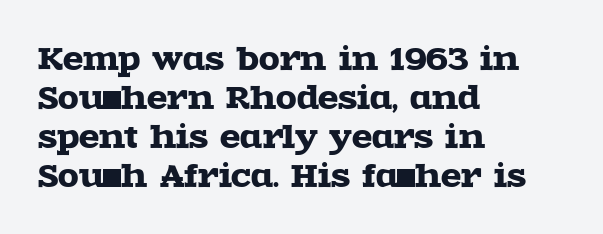
The image shows 30 px wide serif type, upright; set left-aligned, normal line spacing (1.3x), normal letter spacing, not underlined; a large x-height.
